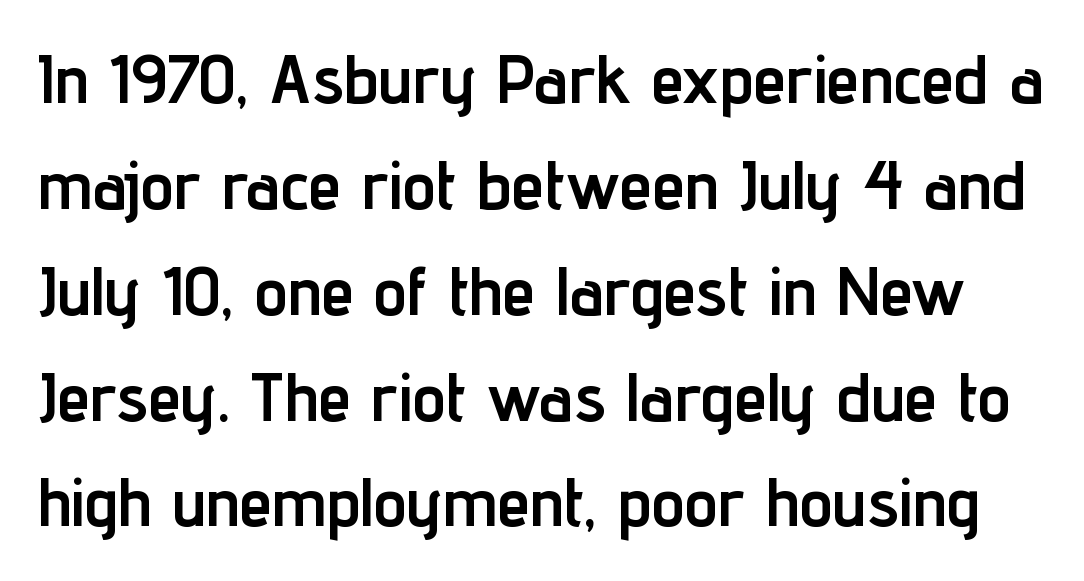
The image shows 67 px semibold, condensed sans-serif type, upright; set normal line spacing (1.58x), normal letter spacing, not underlined; low stroke contrast and a medium x-height.
